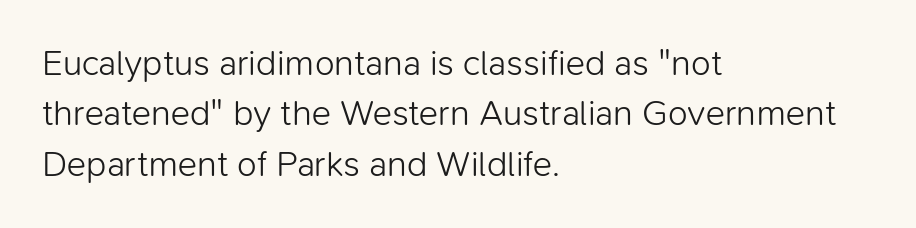
Q: Is the text bold? A: No.
Q: Is the text italic (slanted)? A: No, it is upright.
Q: Is the typeface a serif or a sans-serif typeface? A: Sans-serif.
Q: Is the text underlined? A: No.
Q: How is the paragraph aligned? A: Left-aligned.
Q: Is the spacing between letters normal or unusually wide? A: Normal.
Q: Is the spacing between lines tight, normal or loose? A: Normal.
Q: Width (condensed, normal, or wide)? A: Normal.
Q: Stroke contrast? A: Low.
Q: x-height? A: Medium.
Q: Monospaced? A: No.
